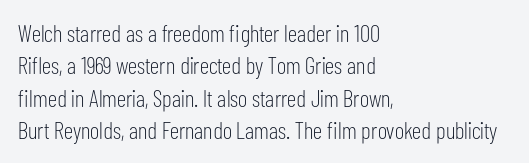
The image shows 24 px text type, upright; set left-aligned, normal line spacing (1.35x), normal letter spacing, not underlined.
